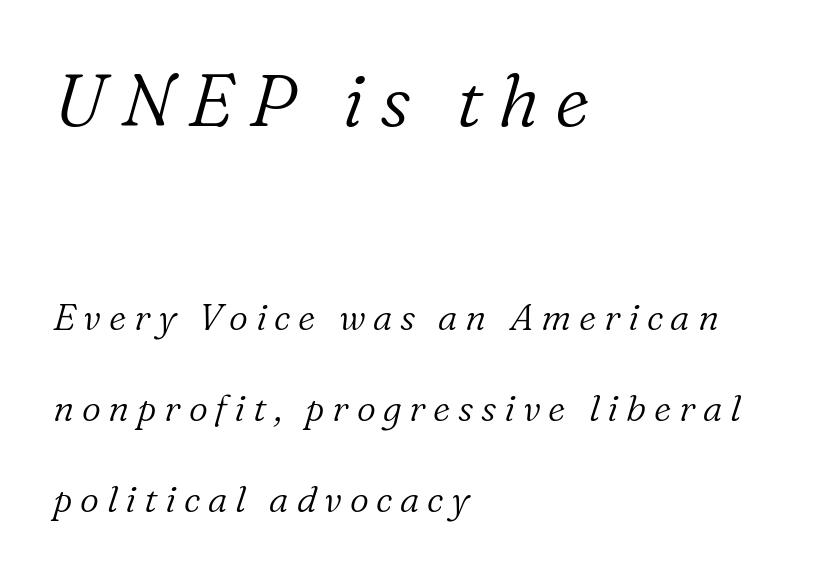
The image shows 74 px light serif type, italic (leaning right); set left-aligned, loose line spacing (2.45x), unusually wide letter spacing (+0.21 em), not underlined; the first (top) block is 2.0x larger; low stroke contrast and a medium x-height.
